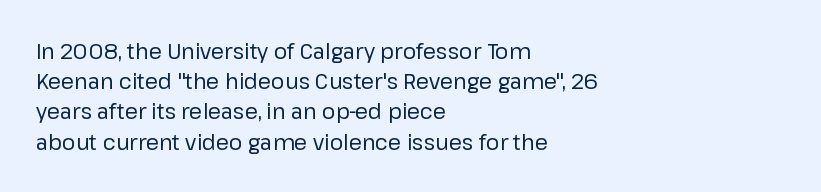
{"italic": "no", "bold": "no", "underline": "no", "align": "left", "line_spacing": "normal", "line_spacing_ratio": 1.44, "letter_spacing": "normal", "letter_spacing_em": 0.0, "glyph_px": 21}
